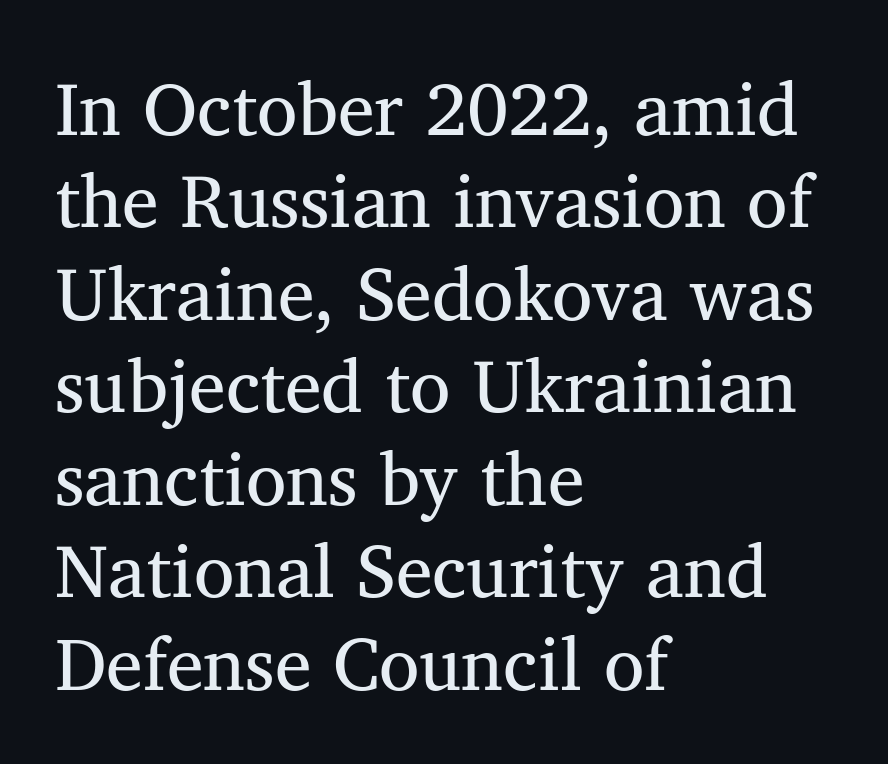
The image shows 74 px regular-weight serif type, upright; set left-aligned, normal line spacing (1.25x), normal letter spacing, not underlined; medium stroke contrast and a medium x-height.
